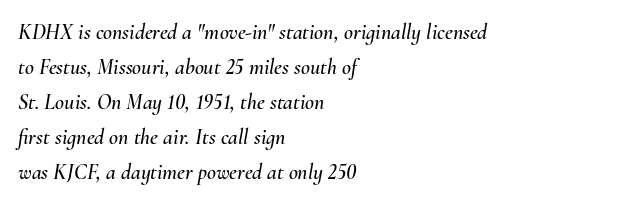
Q: Is the text italic (slanted)? A: Yes, it leans right by about 10 degrees.
Q: Is the text underlined? A: No.
Q: How is the paragraph aligned? A: Left-aligned.
Q: Is the spacing between letters normal or unusually wide? A: Normal.
Q: Is the spacing between lines tight, normal or loose? A: Normal.
